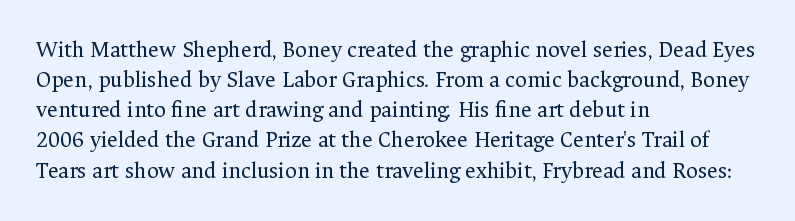
Teacher's note: observe the even left margin — that is flush-left alignment. Does extra space separate the letters? No, they use regular spacing. In terms of posture, this sample is upright. The glyphs are unaccompanied by any horizontal stroke below them. The lines sit at an ordinary, default distance from one another.
